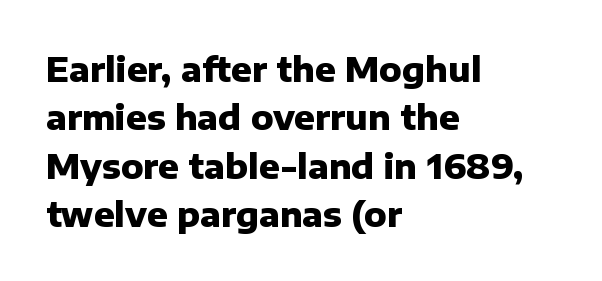
Unlike italic type, these characters show no tilt at all. Varying glyph widths throughout — classic text-font behaviour. Nobody drew a line under any word here. To sum up the face: it is a sans, with no serifs.
